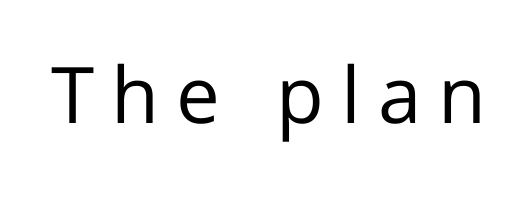
Every stem runs plumb, perpendicular to the baseline. To sum up the face: it is a sans, with no serifs. Students, note that the glyphs here are deliberately spaced far apart. Unbolded letterforms with no extra heft. A typesetter would call this proportional, since set widths differ per character.
